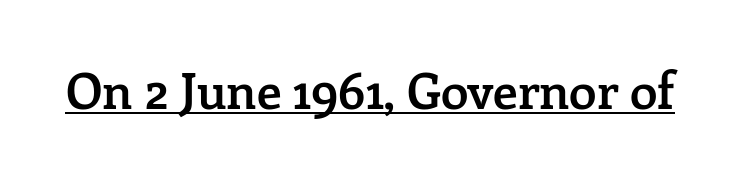
This sample uses plain, unmodified letter spacing. Stroke thickness is moderately raised; the sample reads as semibold. The passage shown is typeset with a serif family. A typesetter would call this proportional, since set widths differ per character. Posture: vertical.
